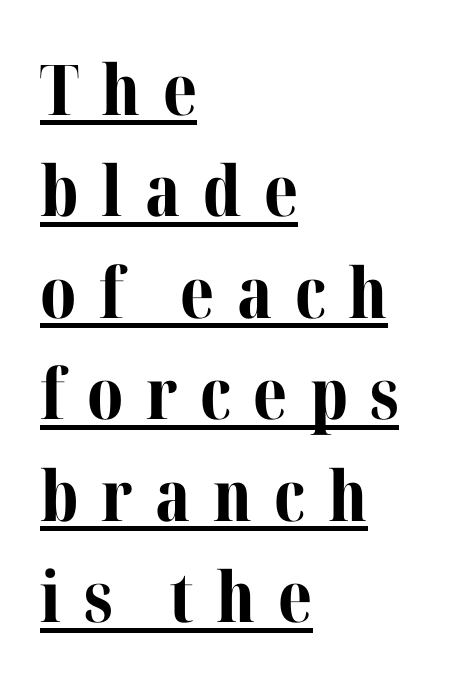
The image shows 70 px bold serif type, upright; set left-aligned, normal line spacing (1.45x), unusually wide letter spacing (+0.32 em), underlined; medium stroke contrast and a medium x-height.
